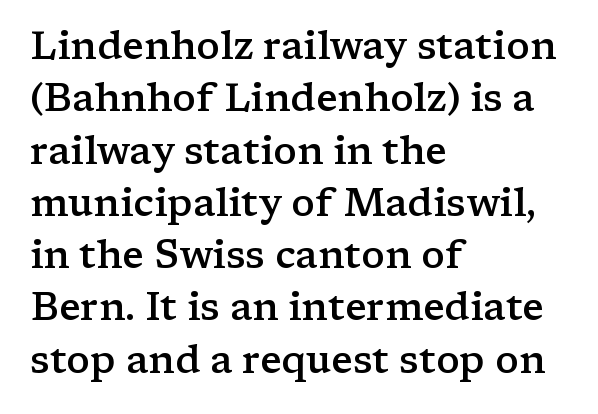
{"serif": "yes", "italic": "no", "bold": "semi", "weight": "semibold", "width": "wide", "stroke_contrast": "low", "x_height": "medium", "monospaced": "no", "underline": "no", "align": "left", "line_spacing": "normal", "line_spacing_ratio": 1.34, "letter_spacing": "normal", "letter_spacing_em": 0.0, "glyph_px": 39}
